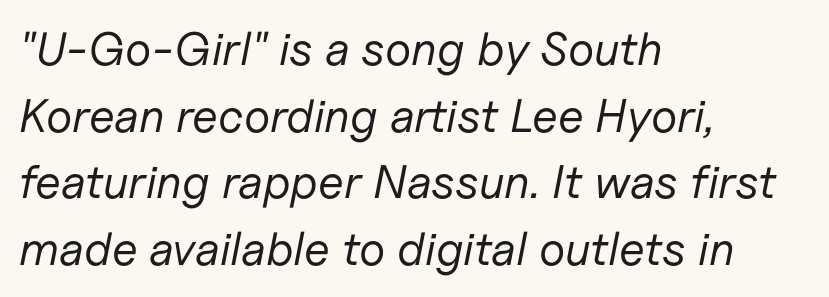
The image shows 47 px regular-weight type, italic (leaning right); set left-aligned, normal line spacing (1.42x), normal letter spacing, not underlined; low stroke contrast and a medium x-height.
